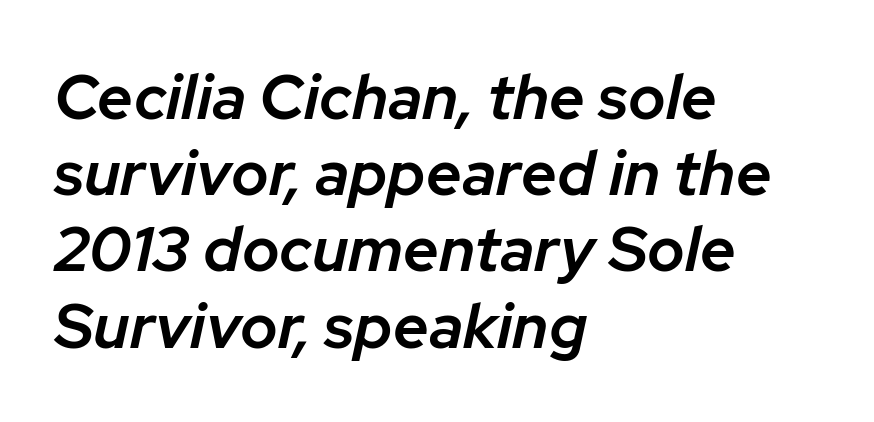
Q: Is the text bold? A: Semi-bold.
Q: Is the text italic (slanted)? A: Yes, it leans right by about 12 degrees.
Q: Is the text underlined? A: No.
Q: How is the paragraph aligned? A: Left-aligned.
Q: Is the spacing between letters normal or unusually wide? A: Normal.
Q: Width (condensed, normal, or wide)? A: Normal.
Q: Stroke contrast? A: Low.
Q: x-height? A: Medium.
Q: Monospaced? A: No.
